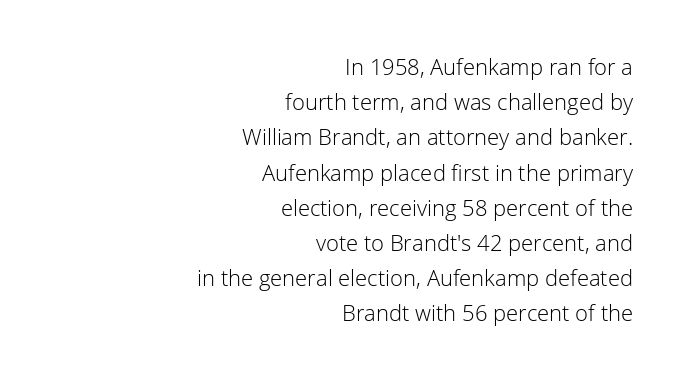
The image shows 22 px text type, upright; set right-aligned, normal line spacing (1.6x), normal letter spacing, not underlined.
